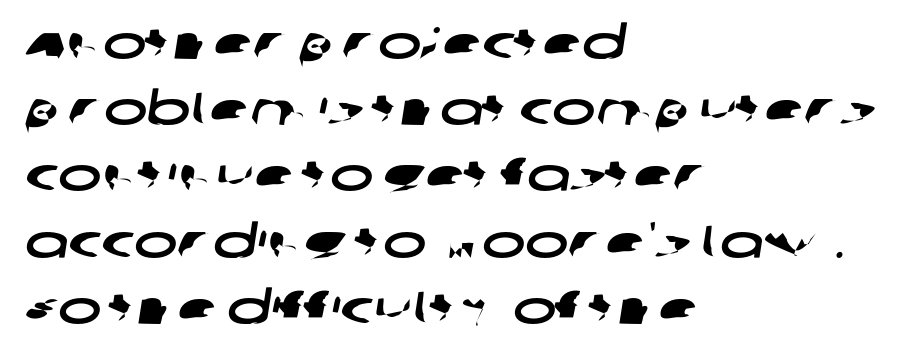
These lines are composed in type without serifs. Words appear dense and cohesive because spacing is normal. Beneath every word, the page is bare. Layout note: lines flush left. You could not count columns in this text — the font is proportionally spaced.
